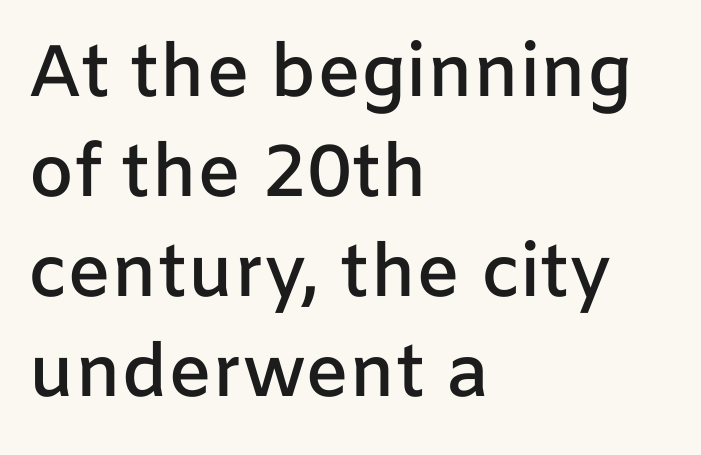
{"serif": "no", "italic": "no", "bold": "semi", "weight": "semibold", "width": "normal", "stroke_contrast": "low", "x_height": "medium", "monospaced": "no", "underline": "no", "align": "left", "line_spacing": "normal", "line_spacing_ratio": 1.37, "letter_spacing": "normal", "letter_spacing_em": 0.0, "glyph_px": 73}
